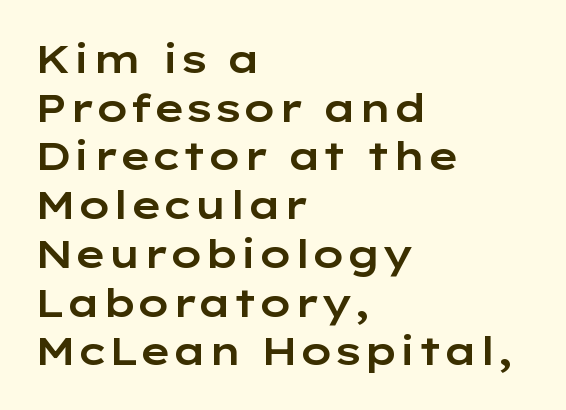
If you measured baseline to baseline, you'd find a middling distance. Caption: standard tracking, unaltered. Grotesque or geometric, the face here clearly has no serifs. Note the varied advance widths — an 'i' is clearly narrower than an 'm'. These lines are set flush left with a ragged right edge.
